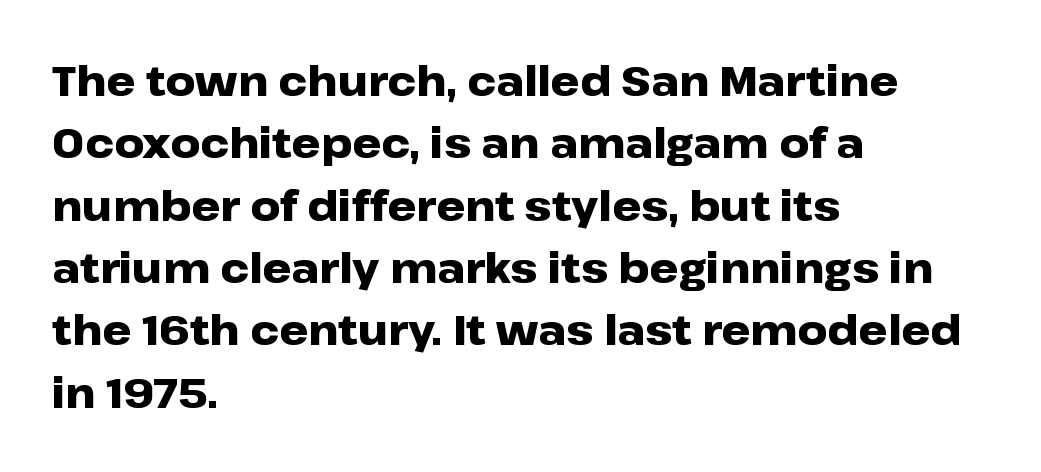
Q: Is the text bold? A: Yes.
Q: Is the text italic (slanted)? A: No, it is upright.
Q: Is the typeface a serif or a sans-serif typeface? A: Sans-serif.
Q: Is the text underlined? A: No.
Q: How is the paragraph aligned? A: Left-aligned.
Q: Is the spacing between letters normal or unusually wide? A: Normal.
Q: Is the spacing between lines tight, normal or loose? A: Normal.
Q: Width (condensed, normal, or wide)? A: Wide.
Q: Stroke contrast? A: Low.
Q: x-height? A: Medium.
Q: Monospaced? A: No.
